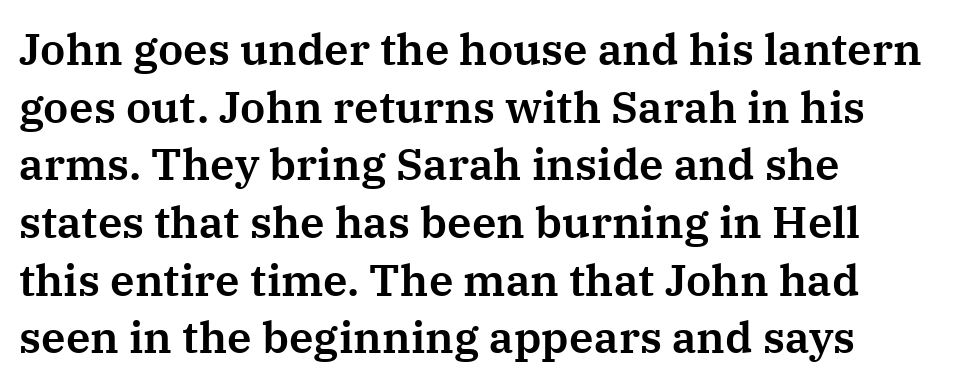
The image shows 44 px serif type, upright; set left-aligned, normal line spacing (1.31x), normal letter spacing, not underlined; medium stroke contrast and a medium x-height.
